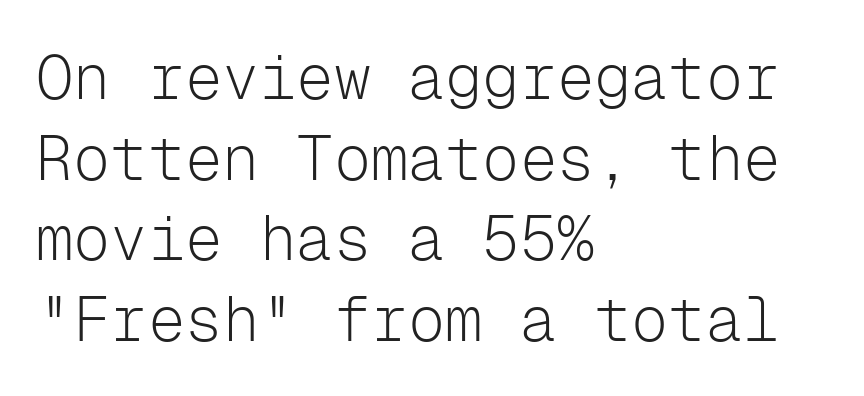
Q: Is the text bold? A: No.
Q: Is the text italic (slanted)? A: No, it is upright.
Q: Is the typeface a serif or a sans-serif typeface? A: Sans-serif.
Q: Is the text underlined? A: No.
Q: How is the paragraph aligned? A: Left-aligned.
Q: Is the spacing between letters normal or unusually wide? A: Normal.
Q: Is the spacing between lines tight, normal or loose? A: Normal.
Q: Width (condensed, normal, or wide)? A: Normal.
Q: Stroke contrast? A: Low.
Q: x-height? A: Medium.
Q: Monospaced? A: Yes.
